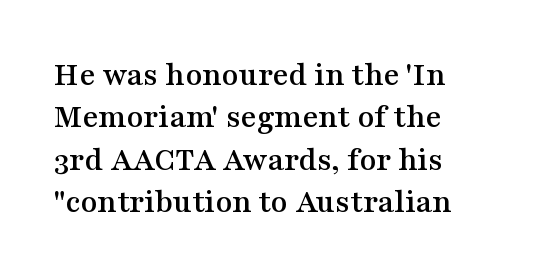
The image shows 34 px wide serif type, upright; set left-aligned, normal line spacing (1.25x), normal letter spacing, not underlined; medium stroke contrast and a medium x-height.
